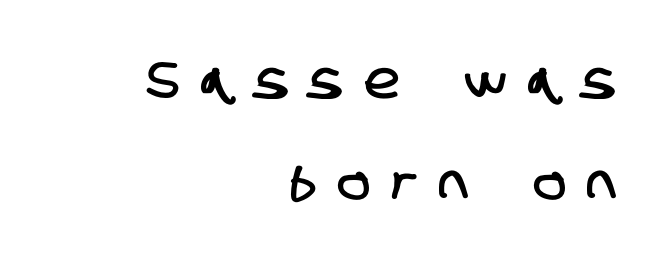
The area under the type is left untouched. Observe the absence of serifs on each vertical stroke in this sample. Loose tracking; the words dissolve into strings of separated letters. What's the leading like? Stretched, with rows far apart. Here the designer chose a conventional face with non-uniform glyph widths.
